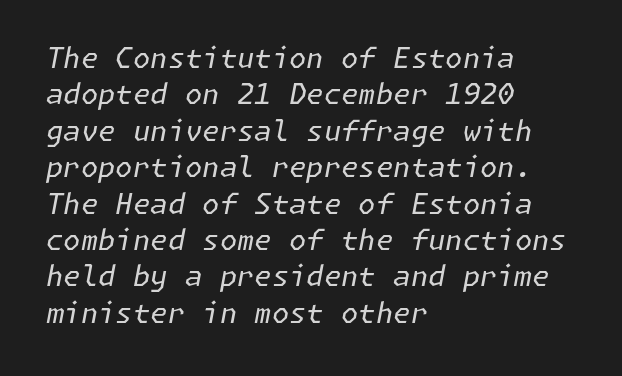
Any mark beneath the type? The region is blank. Letter spacing: default. Observe the lean: these are italic letterforms. The letterforms sit at book weight or below. The rendering anchors every line to the left-hand side.
